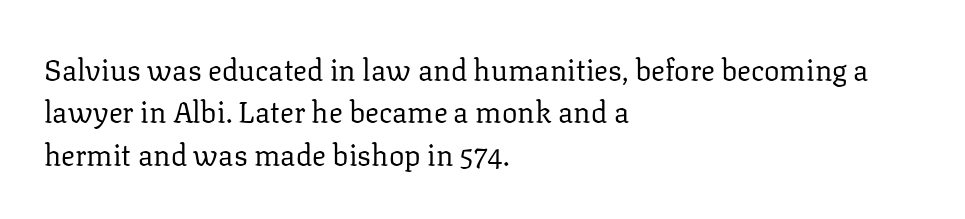
{"serif": "yes", "italic": "no", "bold": "no", "weight": "regular", "width": "normal", "stroke_contrast": "low", "x_height": "medium", "monospaced": "no", "underline": "no", "align": "left", "line_spacing": "normal", "line_spacing_ratio": 1.46, "letter_spacing": "normal", "letter_spacing_em": 0.0, "glyph_px": 29}
